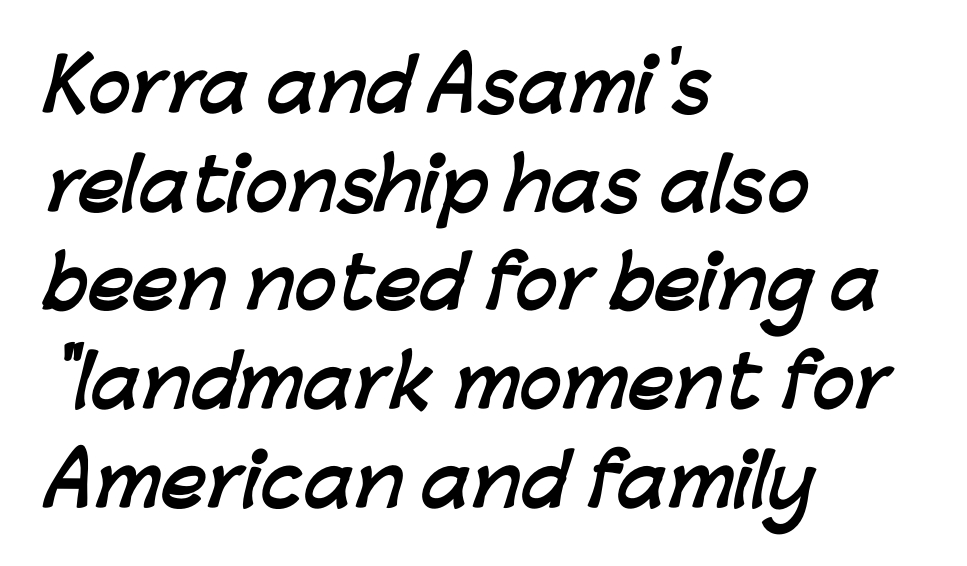
The image shows 70 px semibold sans-serif type; set left-aligned, normal line spacing (1.41x), normal letter spacing, not underlined; low stroke contrast and a medium x-height.
